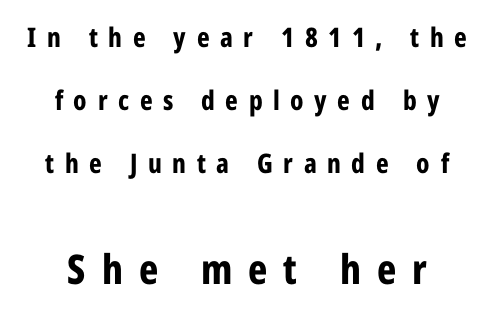
Q: Is the text bold? A: Yes.
Q: Is the text italic (slanted)? A: No, it is upright.
Q: Is the typeface a serif or a sans-serif typeface? A: Sans-serif.
Q: Is the text underlined? A: No.
Q: How is the paragraph aligned? A: Centered.
Q: Is the spacing between letters normal or unusually wide? A: Unusually wide.
Q: Is the spacing between lines tight, normal or loose? A: Loose.
Q: Which block of text is set in a larger size, the first (top) or the second (bottom)? A: The second (bottom) one.
Q: Width (condensed, normal, or wide)? A: Condensed.
Q: Stroke contrast? A: Low.
Q: x-height? A: Medium.
Q: Monospaced? A: No.
